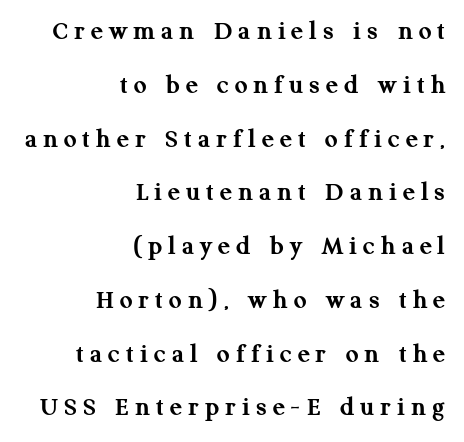
The face used here is seriffed, in the tradition of book romans. Is the block centered? No — it sits flush against the right margin. Does the leading feel generous? Absolutely, it's lavish. These lines are rendered in a variable-pitch font. This is heavy type, rendered in bold.
